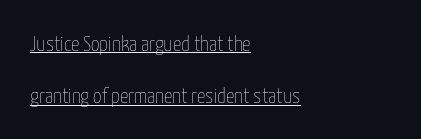
Q: Is the text bold? A: No.
Q: Is the text italic (slanted)? A: No, it is upright.
Q: Is the text underlined? A: Yes.
Q: How is the paragraph aligned? A: Left-aligned.
Q: Is the spacing between letters normal or unusually wide? A: Normal.
Q: Is the spacing between lines tight, normal or loose? A: Loose.
